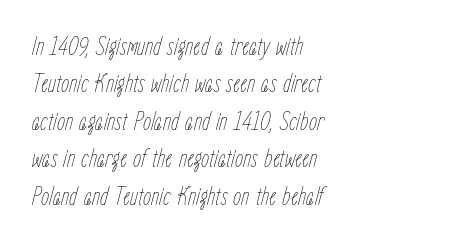
Q: Is the text bold? A: No.
Q: Is the text italic (slanted)? A: Yes, it leans right by about 15 degrees.
Q: Is the text underlined? A: No.
Q: How is the paragraph aligned? A: Left-aligned.
Q: Is the spacing between letters normal or unusually wide? A: Normal.
Q: Is the spacing between lines tight, normal or loose? A: Normal.
